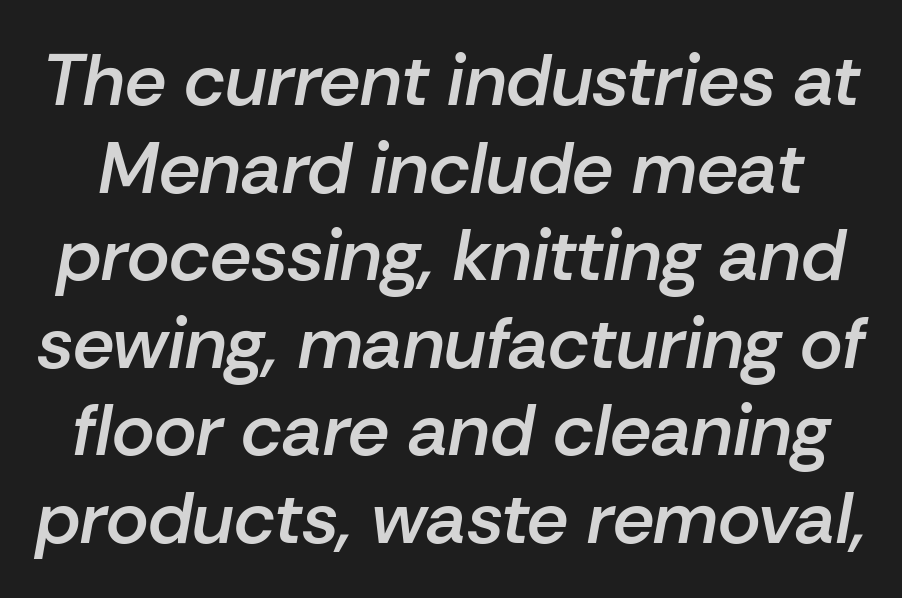
Q: Is the text bold? A: Semi-bold.
Q: Is the text italic (slanted)? A: Yes, it leans right by about 10 degrees.
Q: Is the text underlined? A: No.
Q: Is the spacing between letters normal or unusually wide? A: Normal.
Q: Width (condensed, normal, or wide)? A: Normal.
Q: Stroke contrast? A: Low.
Q: x-height? A: Medium.
Q: Monospaced? A: No.
